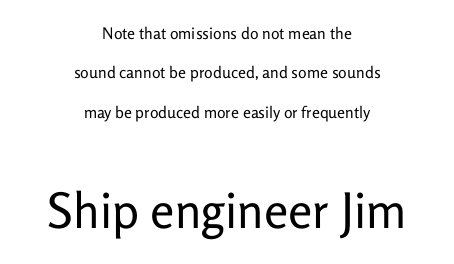
The image shows 49 px regular-weight sans-serif type, upright; set centered, loose line spacing (2.46x), normal letter spacing, not underlined; the second (bottom) block is 3.06x larger; low stroke contrast and a medium x-height.
